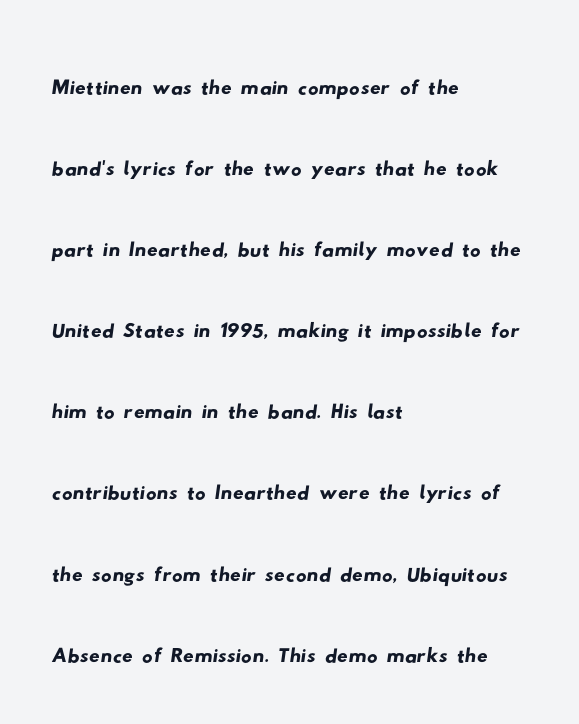
{"serif": "no", "width": "wide", "stroke_contrast": "low", "x_height": "small", "monospaced": "no", "underline": "no", "align": "left", "line_spacing": "normal", "line_spacing_ratio": 1.53, "letter_spacing": "normal", "letter_spacing_em": 0.0, "glyph_px": 53}
